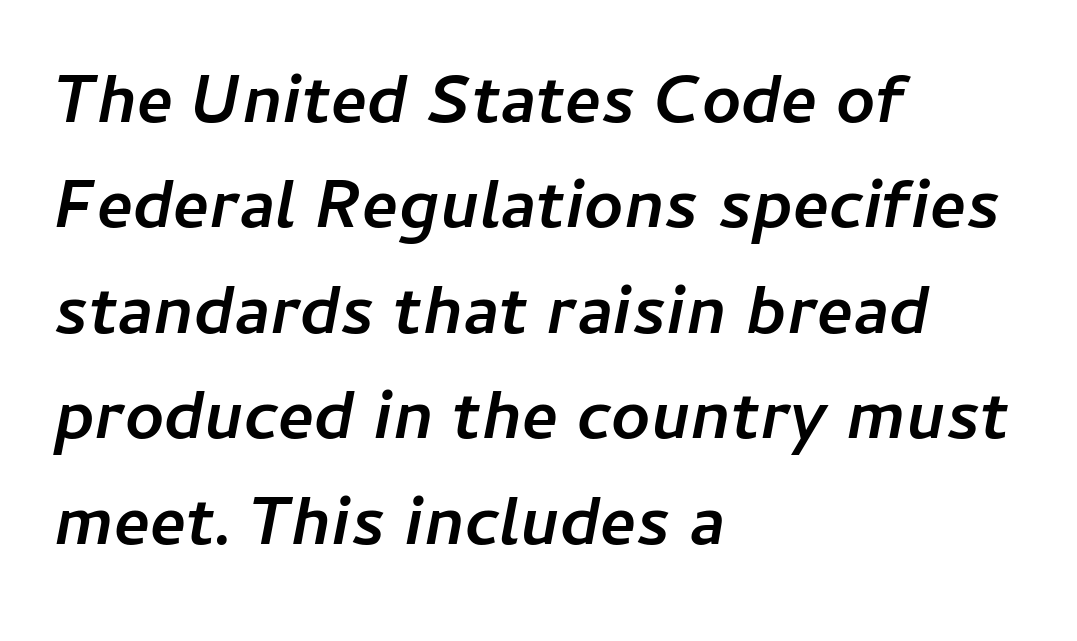
{"italic": "yes", "lean": "right", "slant_degrees": 11, "bold": "yes", "weight": "semibold", "width": "normal", "stroke_contrast": "low", "x_height": "medium", "monospaced": "no", "underline": "no", "align": "left", "line_spacing": "normal", "line_spacing_ratio": 1.55, "letter_spacing": "normal", "letter_spacing_em": 0.0, "glyph_px": 68}
